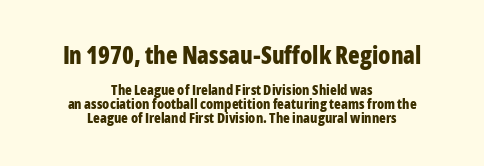
The image shows 24 px bold type, upright; set centered, tight line spacing (0.97x), normal letter spacing, not underlined; the first (top) block is 1.71x larger.
